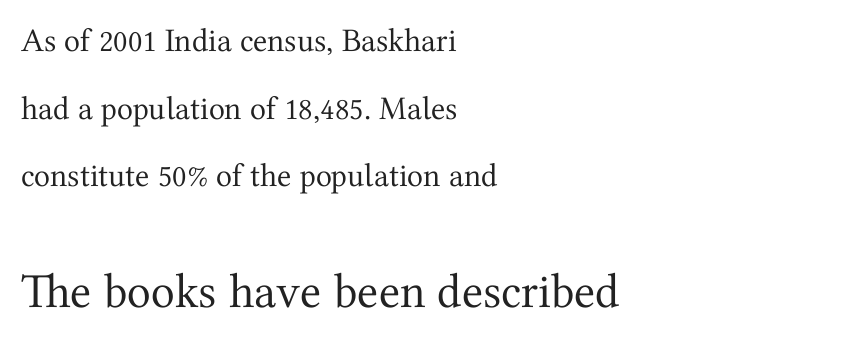
Q: Is the text bold? A: No.
Q: Is the text italic (slanted)? A: No, it is upright.
Q: Is the typeface a serif or a sans-serif typeface? A: Serif.
Q: Is the text underlined? A: No.
Q: How is the paragraph aligned? A: Left-aligned.
Q: Is the spacing between letters normal or unusually wide? A: Normal.
Q: Is the spacing between lines tight, normal or loose? A: Loose.
Q: Which block of text is set in a larger size, the first (top) or the second (bottom)? A: The second (bottom) one.
Q: Width (condensed, normal, or wide)? A: Normal.
Q: Stroke contrast? A: Medium.
Q: x-height? A: Medium.
Q: Monospaced? A: No.
